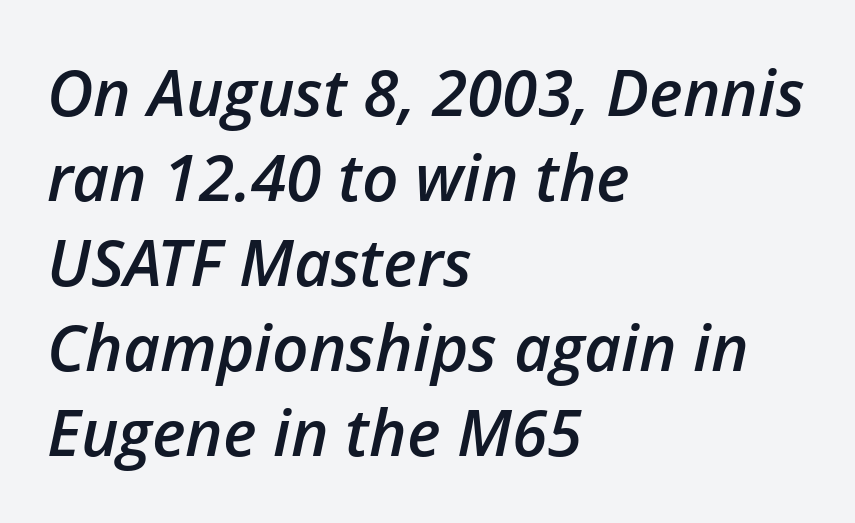
The gap between lines stays unmarked. Caption: semibold face, moderately heavy strokes. The passage shown is typed in a proportional face where columns would drift. This rendering leaves character spacing at its baseline value.
